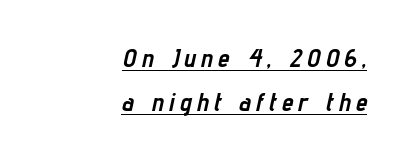
These lines have a slow, spaced-out rhythm from letter to letter. Does the weight exceed regular? Yes, all the way to bold. A flush-right, rag-left setting is used for this passage. Students, observe the line beneath the letters — that is underlining. Notice how the stems are inclined rather than vertical — that's the hallmark of italics.
